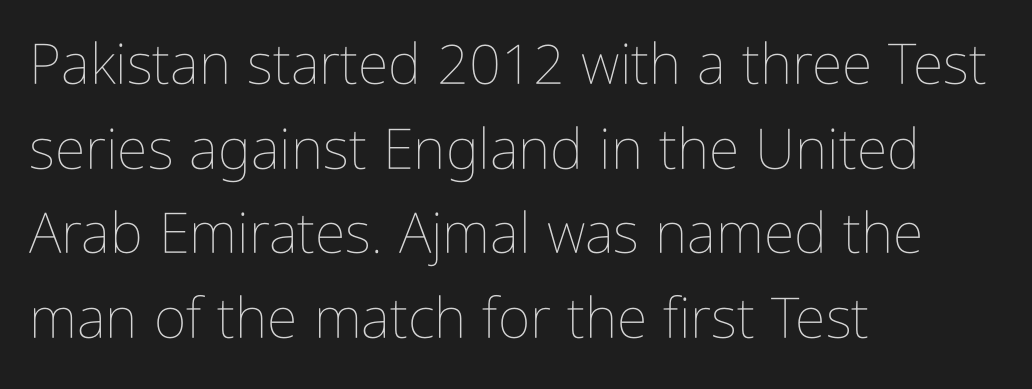
{"italic": "no", "bold": "no", "weight": "thin", "width": "condensed", "stroke_contrast": "low", "x_height": "medium", "monospaced": "no", "underline": "no", "align": "left", "line_spacing": "normal", "line_spacing_ratio": 1.51, "letter_spacing": "normal", "letter_spacing_em": 0.0, "glyph_px": 56}
